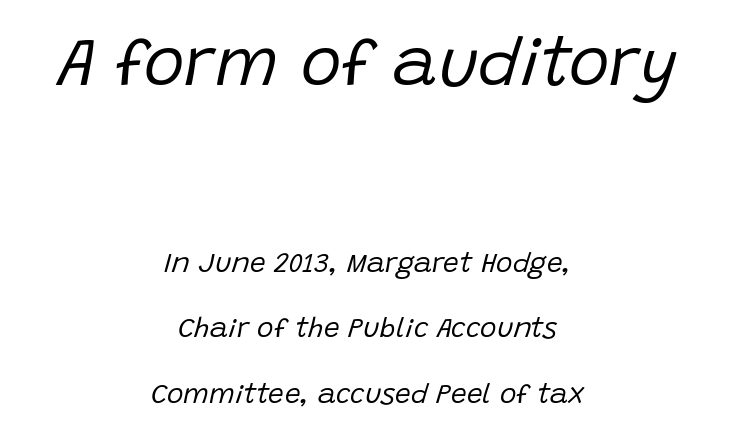
{"italic": "yes", "lean": "right", "slant_degrees": 15, "bold": "no", "weight": "regular", "width": "normal", "stroke_contrast": "low", "x_height": "large", "monospaced": "no", "underline": "no", "align": "center", "line_spacing": "loose", "line_spacing_ratio": 2.34, "letter_spacing": "normal", "letter_spacing_em": 0.0, "larger_block": "first", "size_ratio": 2.46, "glyph_px": 69}
